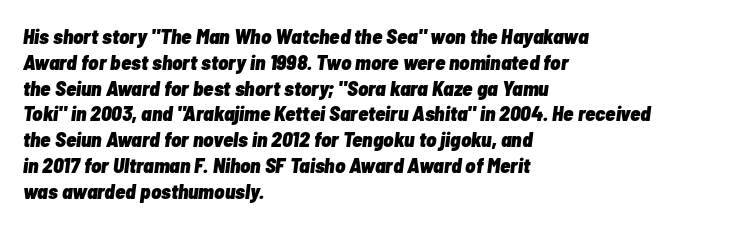
The image shows 21 px bold type, italic (leaning right); set left-aligned, line spacing 1.23x, normal letter spacing, not underlined.
